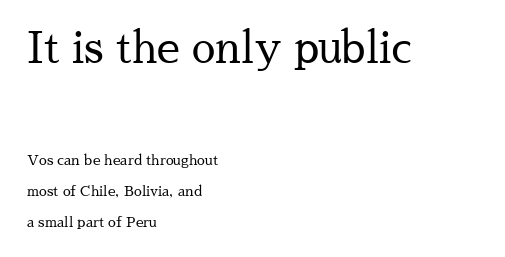
{"serif": "yes", "italic": "no", "bold": "no", "weight": "regular", "width": "normal", "stroke_contrast": "medium", "x_height": "medium", "monospaced": "no", "underline": "no", "align": "left", "line_spacing": "loose", "line_spacing_ratio": 2.2, "letter_spacing": "normal", "letter_spacing_em": 0.0, "larger_block": "first", "size_ratio": 3.0, "glyph_px": 42}
